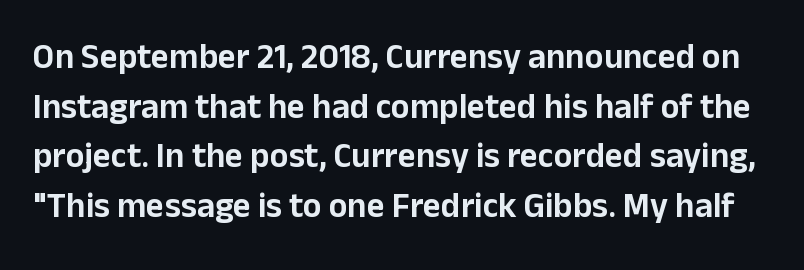
The image shows 35 px sans-serif type, upright; set normal line spacing (1.42x), normal letter spacing, not underlined; low stroke contrast and a medium x-height.
